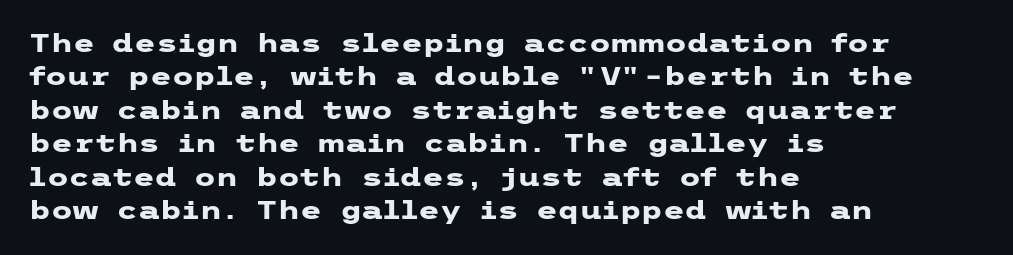
{"italic": "no", "bold": "yes", "underline": "no", "align": "left", "line_spacing": "normal", "line_spacing_ratio": 1.34, "letter_spacing": "normal", "letter_spacing_em": 0.0, "glyph_px": 25}
